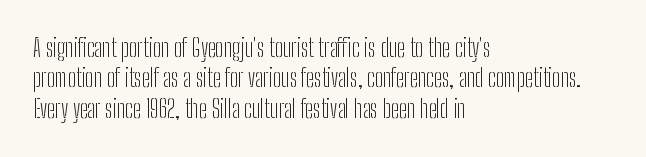
The type sits square on the baseline with zero lean. Only glyphs here, with clear space below each row. This sample is left-justified, so line endings fall wherever the words run out. Nothing unusual about the tracking: characters are spaced as the font intends. No extra ink here — the face is not bold.
